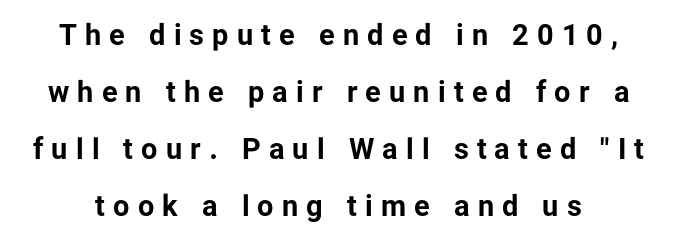
Q: Is the text bold? A: Yes.
Q: Is the text italic (slanted)? A: No, it is upright.
Q: Is the typeface a serif or a sans-serif typeface? A: Sans-serif.
Q: Is the text underlined? A: No.
Q: Is the spacing between letters normal or unusually wide? A: Unusually wide.
Q: Is the spacing between lines tight, normal or loose? A: Loose.
Q: Width (condensed, normal, or wide)? A: Normal.
Q: Stroke contrast? A: Low.
Q: x-height? A: Medium.
Q: Monospaced? A: No.
